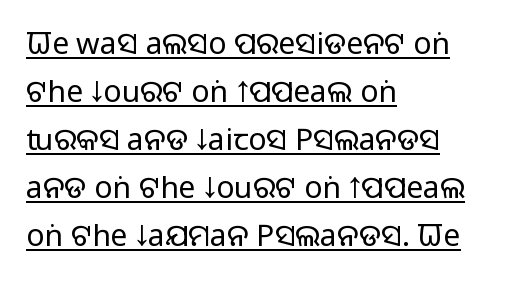
This rendering uses left alignment, leaving the right contour irregular. The rendering keeps characters at their native spacing. Students, observe: this is what conventionally led text looks like. This sample has the flowing, uneven cadence of proportional lettering. Unlike a traditional serif, this face leaves its strokes unadorned.
